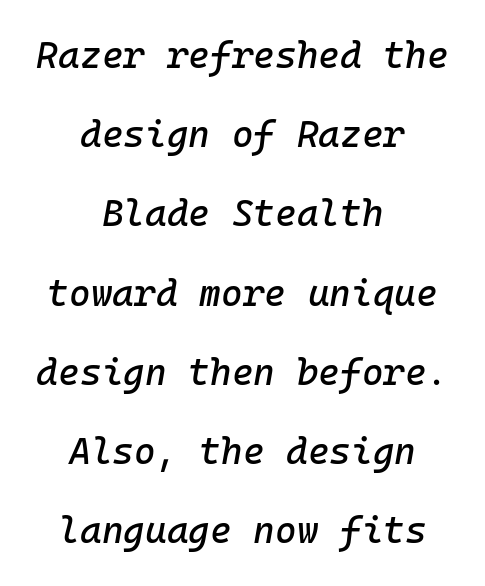
The image shows 37 px text type, italic (leaning right), monospaced; set centered, loose line spacing (2.14x), normal letter spacing, not underlined; low stroke contrast and a medium x-height.
